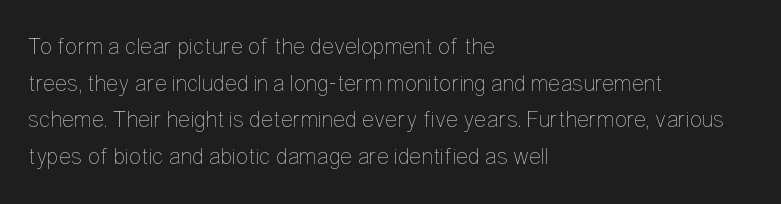
Q: Is the text bold? A: No.
Q: Is the text italic (slanted)? A: No, it is upright.
Q: Is the text underlined? A: No.
Q: How is the paragraph aligned? A: Left-aligned.
Q: Is the spacing between letters normal or unusually wide? A: Normal.
Q: Is the spacing between lines tight, normal or loose? A: Normal.
